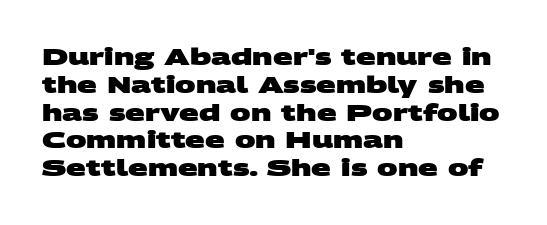
Q: Is the text bold? A: Yes.
Q: Is the text underlined? A: No.
Q: How is the paragraph aligned? A: Left-aligned.
Q: Is the spacing between letters normal or unusually wide? A: Normal.
